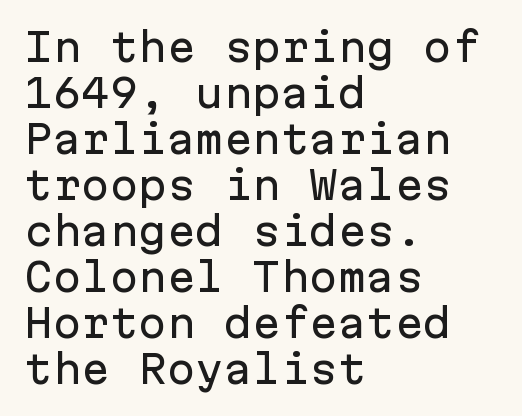
{"serif": "no", "italic": "no", "width": "normal", "stroke_contrast": "low", "x_height": "medium", "monospaced": "yes", "underline": "no", "align": "left", "line_spacing_ratio": 1.21, "letter_spacing": "normal", "letter_spacing_em": 0.0, "glyph_px": 38}
